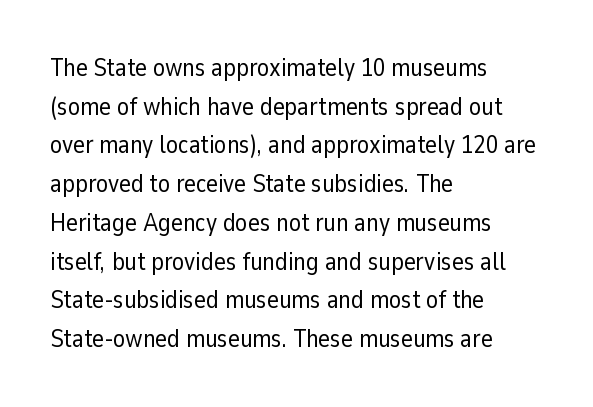
{"italic": "no", "bold": "no", "underline": "no", "align": "left", "line_spacing": "normal", "line_spacing_ratio": 1.55, "letter_spacing": "normal", "letter_spacing_em": 0.0, "glyph_px": 25}
